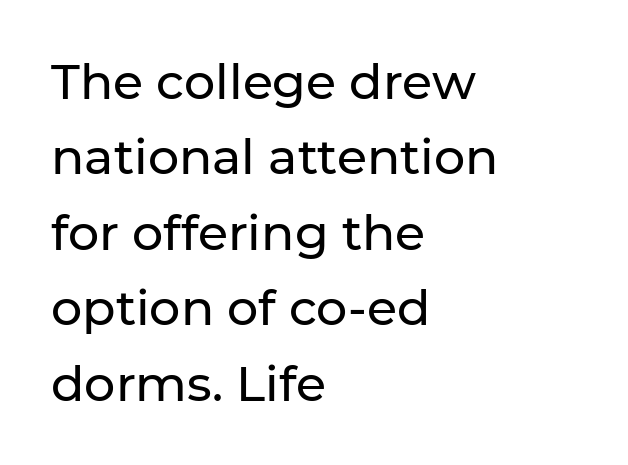
There is no visible air inserted between adjacent glyphs. The characters display no serif detailing; their extremities are plain. Decoration check: the copy has no underline. The line-height multiplier appears to be the usual default.
